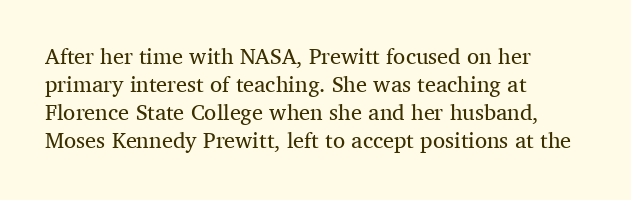
{"italic": "no", "bold": "no", "underline": "no", "align": "left", "line_spacing": "normal", "line_spacing_ratio": 1.28, "letter_spacing": "normal", "letter_spacing_em": 0.0, "glyph_px": 22}
